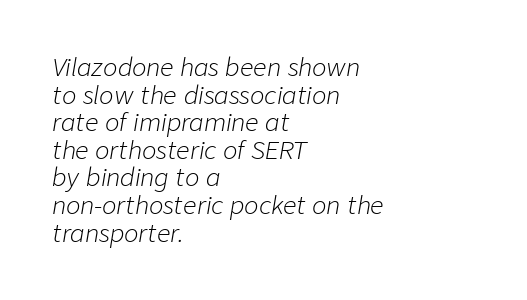
Each row of text sits above clean, open space. Standard letterfit; no display-style spreading of the glyphs. Tall strokes in this sample are angled rather than plumb. Horizontal alignment here is leftward, the default for most running prose. Think standard paragraph weight, or any step lighter than that. Closely set lines give the paragraph a compact silhouette.
